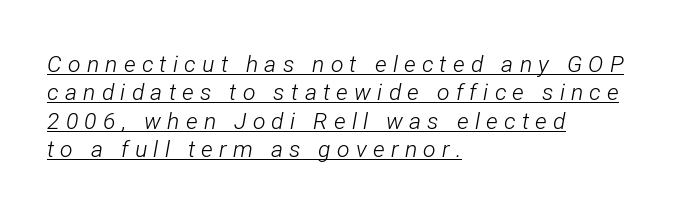
{"italic": "yes", "lean": "right", "slant_degrees": 12, "bold": "no", "underline": "yes", "align": "left", "line_spacing_ratio": 1.23, "letter_spacing": "wide", "letter_spacing_em": 0.27, "glyph_px": 23}
